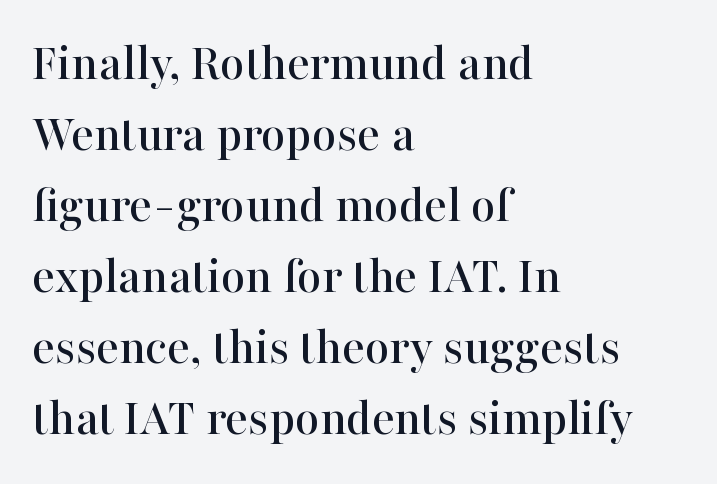
These lines stack with their left ends in a neat column. Unlike italic type, these characters show no tilt at all. No word sits above an underline. The tracking reads as untouched default to a designer's eye. Evenly set lines give the paragraph a standard silhouette.
